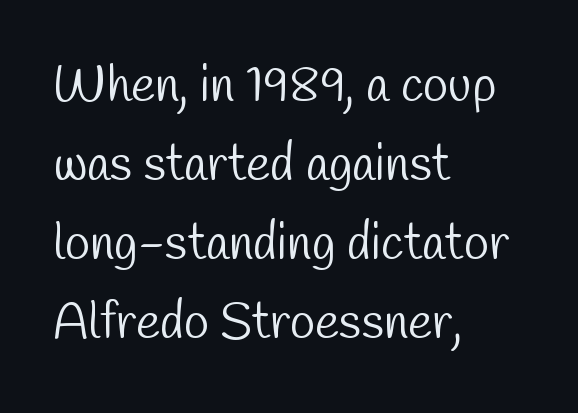
The image shows 51 px light, condensed sans-serif type; set left-aligned, normal line spacing (1.55x), normal letter spacing, not underlined; low stroke contrast and a medium x-height.
